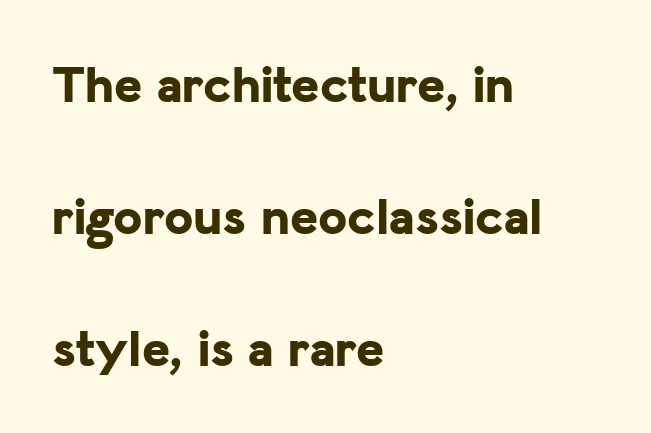
{"serif": "no", "italic": "no", "bold": "yes", "weight": "bold", "width": "normal", "stroke_contrast": "low", "x_height": "medium", "monospaced": "no", "underline": "no", "align": "left", "line_spacing": "loose", "line_spacing_ratio": 2.49, "letter_spacing": "normal", "letter_spacing_em": 0.0, "glyph_px": 53}
